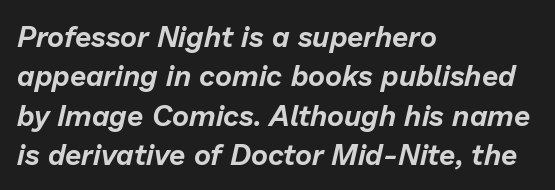
The image shows 29 px text type, italic (leaning right); set left-aligned, normal line spacing (1.36x), normal letter spacing, not underlined; low stroke contrast and a medium x-height.
